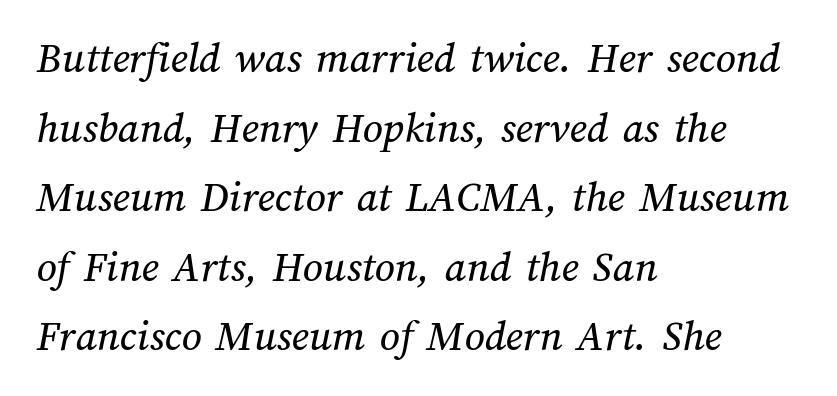
The image shows 44 px text type; set left-aligned, normal line spacing (1.58x), normal letter spacing, not underlined; medium stroke contrast and a medium x-height.
